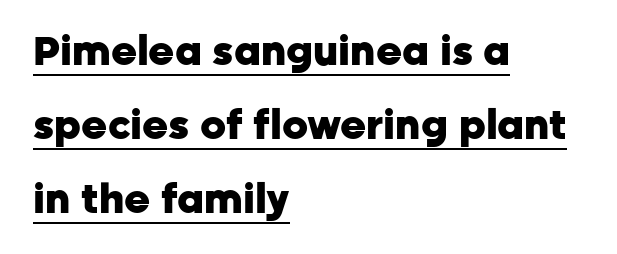
The image shows 40 px heavy sans-serif type, upright; set left-aligned, line spacing 1.85x, normal letter spacing, underlined; low stroke contrast and a medium x-height.
